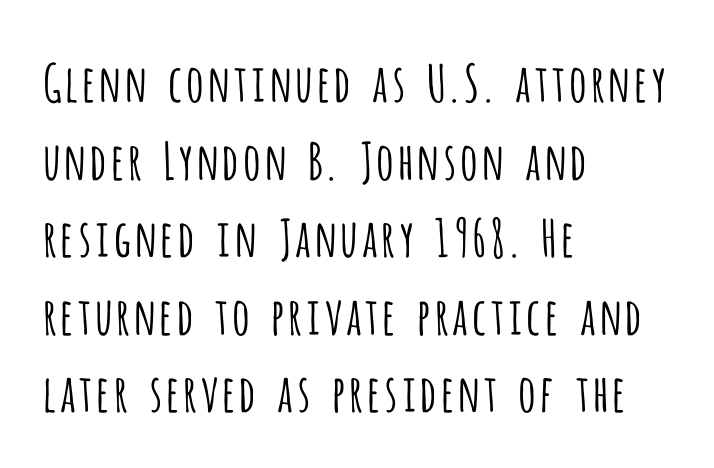
Q: Is the text bold? A: No.
Q: Is the text italic (slanted)? A: No, it is upright.
Q: Is the typeface a serif or a sans-serif typeface? A: Sans-serif.
Q: Is the text underlined? A: No.
Q: How is the paragraph aligned? A: Left-aligned.
Q: Is the spacing between letters normal or unusually wide? A: Normal.
Q: Is the spacing between lines tight, normal or loose? A: Normal.
Q: Width (condensed, normal, or wide)? A: Condensed.
Q: Stroke contrast? A: Low.
Q: x-height? A: Large.
Q: Monospaced? A: No.
